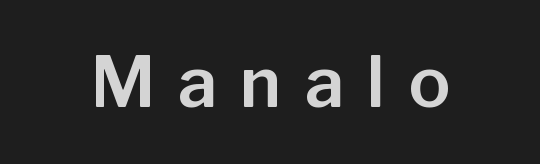
Q: Is the text italic (slanted)? A: No, it is upright.
Q: Is the typeface a serif or a sans-serif typeface? A: Sans-serif.
Q: Is the text underlined? A: No.
Q: Is the spacing between letters normal or unusually wide? A: Unusually wide.
Q: Width (condensed, normal, or wide)? A: Normal.
Q: Stroke contrast? A: Low.
Q: x-height? A: Medium.
Q: Monospaced? A: No.
